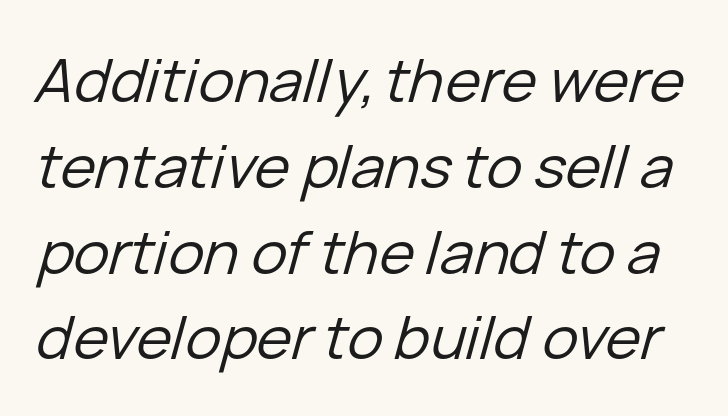
Q: Is the text bold? A: No.
Q: Is the text italic (slanted)? A: Yes, it leans right by about 15 degrees.
Q: Is the text underlined? A: No.
Q: Is the spacing between letters normal or unusually wide? A: Normal.
Q: Is the spacing between lines tight, normal or loose? A: Normal.
Q: Width (condensed, normal, or wide)? A: Normal.
Q: Stroke contrast? A: Low.
Q: x-height? A: Medium.
Q: Monospaced? A: No.
